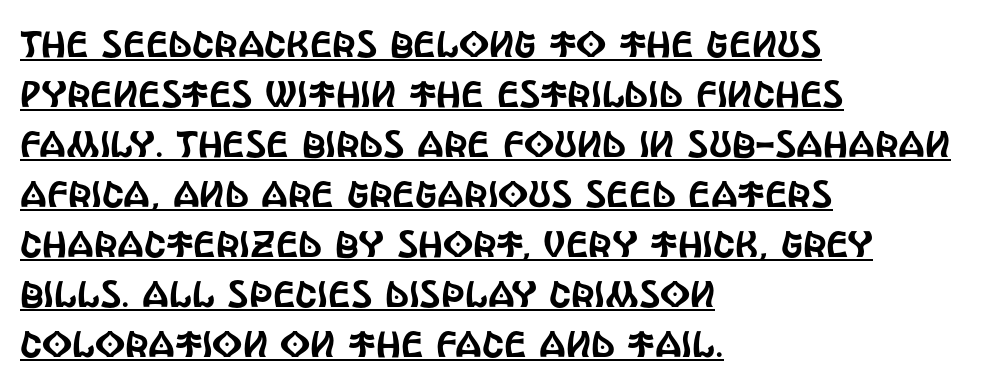
{"serif": "no", "italic": "no", "width": "condensed", "x_height": "large", "monospaced": "no", "underline": "yes", "align": "left", "line_spacing": "normal", "line_spacing_ratio": 1.35, "letter_spacing": "normal", "letter_spacing_em": 0.0, "glyph_px": 37}
